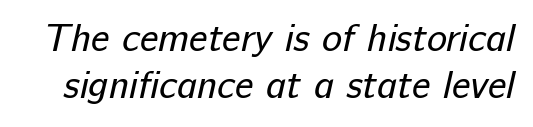
{"serif": "no", "bold": "no", "weight": "regular", "width": "normal", "stroke_contrast": "low", "x_height": "medium", "monospaced": "no", "underline": "no", "line_spacing_ratio": 1.24, "letter_spacing": "normal", "letter_spacing_em": 0.0, "glyph_px": 38}
